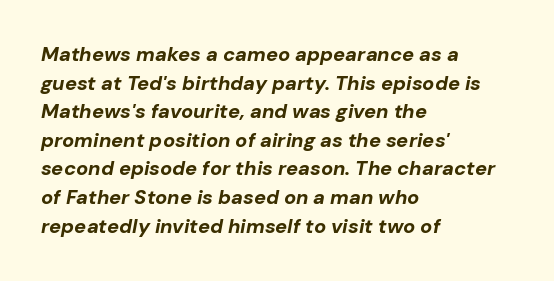
The image shows 20 px bold type, italic (leaning right); set left-aligned, normal line spacing (1.43x), normal letter spacing, not underlined.
